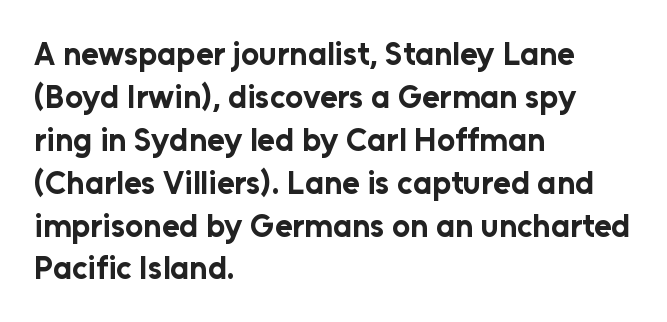
Q: Is the text bold? A: Yes.
Q: Is the text italic (slanted)? A: No, it is upright.
Q: Is the typeface a serif or a sans-serif typeface? A: Sans-serif.
Q: Is the text underlined? A: No.
Q: How is the paragraph aligned? A: Left-aligned.
Q: Is the spacing between letters normal or unusually wide? A: Normal.
Q: Is the spacing between lines tight, normal or loose? A: Normal.
Q: Width (condensed, normal, or wide)? A: Normal.
Q: Stroke contrast? A: Low.
Q: x-height? A: Medium.
Q: Monospaced? A: No.
